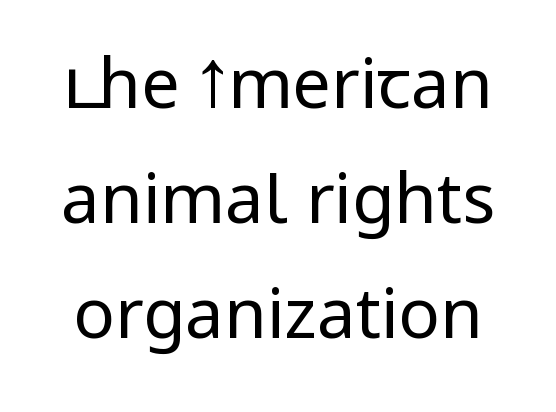
Q: Is the text bold? A: No.
Q: Is the text italic (slanted)? A: No, it is upright.
Q: Is the typeface a serif or a sans-serif typeface? A: Sans-serif.
Q: Is the text underlined? A: No.
Q: Is the spacing between letters normal or unusually wide? A: Normal.
Q: Is the spacing between lines tight, normal or loose? A: Normal.
Q: Width (condensed, normal, or wide)? A: Condensed.
Q: Stroke contrast? A: Low.
